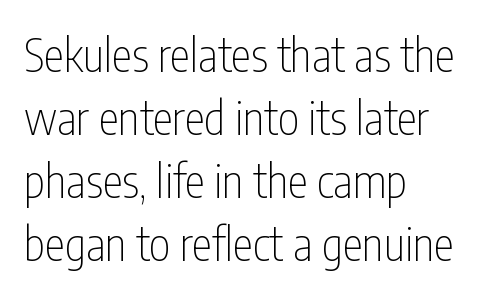
Words float on clear page, feet unadorned. Nope, no serifs anywhere on these letters. The rows are spaced the way most documents space them. Unlike italic type, these characters show no tilt at all. Each letter keeps its own natural width here, so spacing adapts to shape. A quiet, ordinary-to-light weight characterises the typeface.
